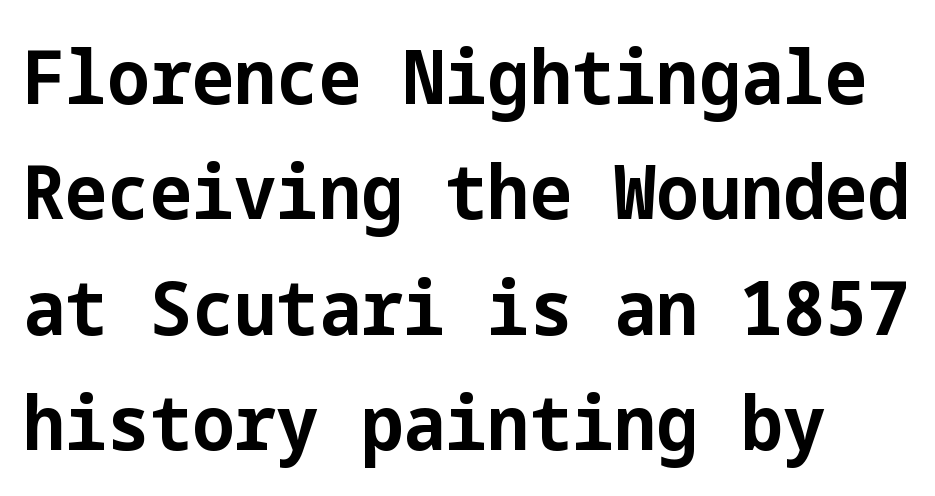
Does extra space separate the letters? No, they use regular spacing. Italic? Not at all — the glyphs are vertical. The strip under each line holds only bare page. Each letter's strokes conclude bluntly, with no projecting serifs. In terms of leading, this rendering sits right in the middle. Heavy, bold letterforms.
